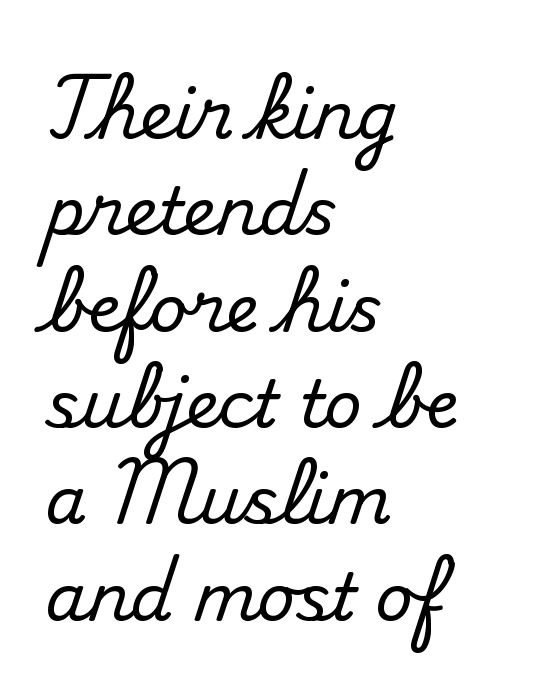
The image shows 66 px serif type; set left-aligned, normal line spacing (1.46x), normal letter spacing, not underlined; medium stroke contrast and a small x-height.
